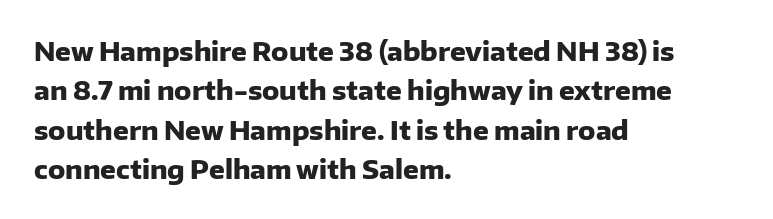
Q: Is the text bold? A: Yes.
Q: Is the text italic (slanted)? A: No, it is upright.
Q: Is the text underlined? A: No.
Q: How is the paragraph aligned? A: Left-aligned.
Q: Is the spacing between letters normal or unusually wide? A: Normal.
Q: Is the spacing between lines tight, normal or loose? A: Normal.
